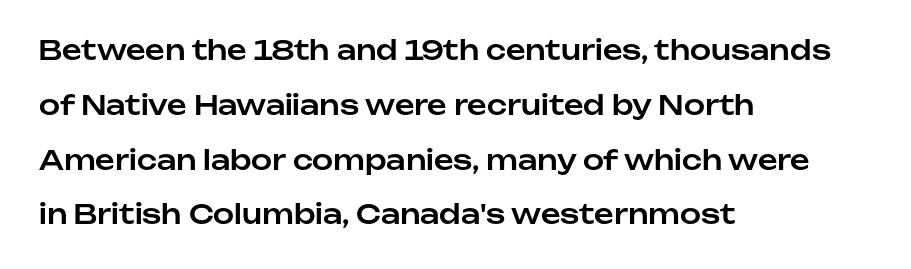
{"italic": "no", "underline": "no", "align": "left", "line_spacing": "loose", "line_spacing_ratio": 2.03, "letter_spacing": "normal", "letter_spacing_em": 0.0, "glyph_px": 27}
